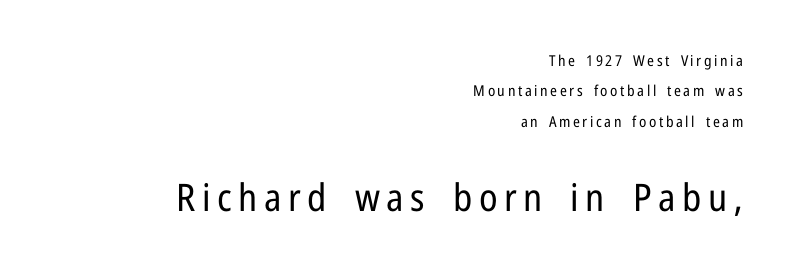
Q: Is the text bold? A: No.
Q: Is the text italic (slanted)? A: No, it is upright.
Q: Is the typeface a serif or a sans-serif typeface? A: Sans-serif.
Q: Is the text underlined? A: No.
Q: How is the paragraph aligned? A: Right-aligned.
Q: Is the spacing between lines tight, normal or loose? A: Loose.
Q: Which block of text is set in a larger size, the first (top) or the second (bottom)? A: The second (bottom) one.
Q: Width (condensed, normal, or wide)? A: Condensed.
Q: Stroke contrast? A: Low.
Q: x-height? A: Medium.
Q: Monospaced? A: No.
